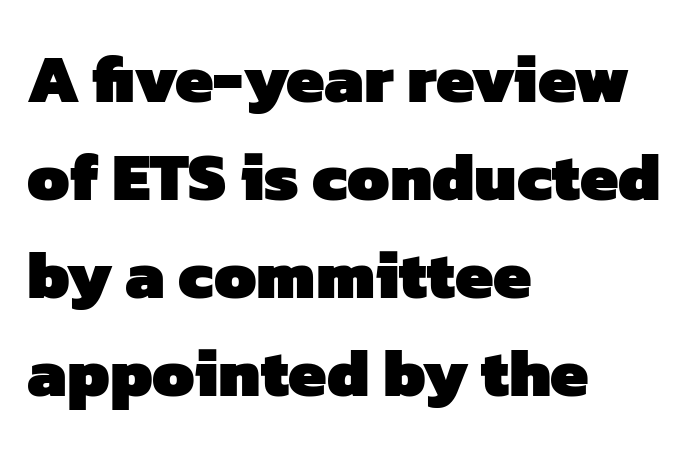
Reading down the column, the eye jumps a familiar distance to each next line. The passage shown is typed in a proportional face where columns would drift. Strong, thick strokes mark this as bold type. Leftover space on each line is placed entirely after the last word. The foot of each line stays bare and open.
